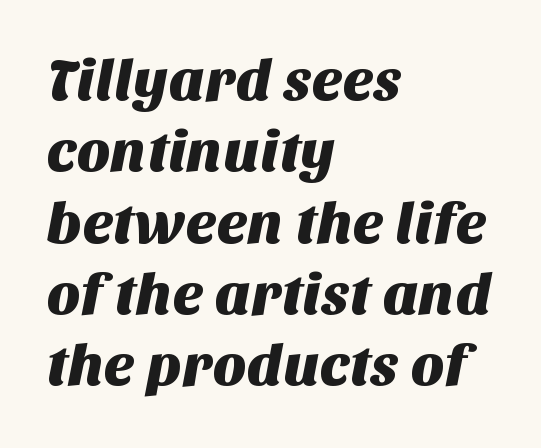
These lines are rendered in a variable-pitch font. The paragraph has a hard left edge and a soft right edge. A sans-serif font was chosen for this passage. Does extra space separate the letters? No, they use regular spacing. The gap between lines stays unmarked.
